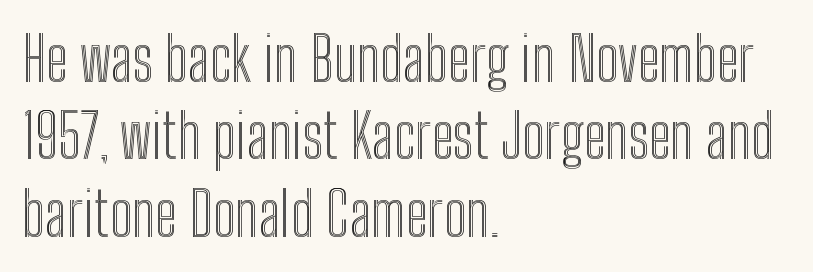
The image shows 60 px condensed type, upright; set left-aligned, normal line spacing (1.29x), normal letter spacing, not underlined; a medium x-height.
